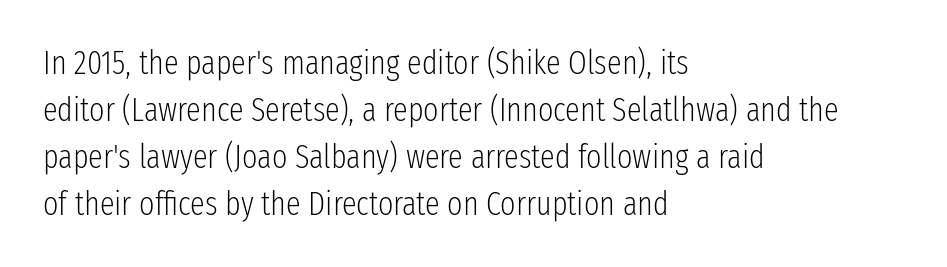
Any mark beneath the type? The region is blank. Successive baselines arrive at the customary interval. Vertical stems look standard width or narrower in stroke. The passage shown is typed in a proportional face where columns would drift. Serifs: no, the terminals of the letterforms are clean. Does the copy run flush right? No — it runs flush left.
